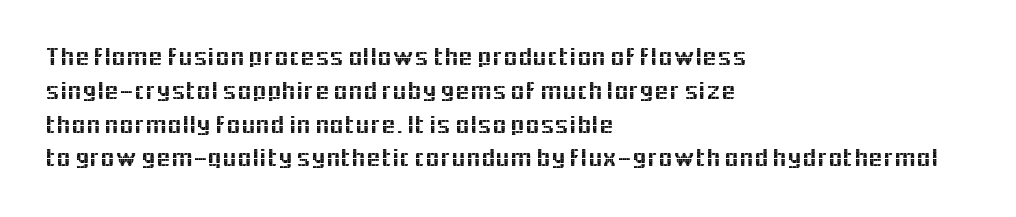
{"italic": "no", "underline": "no", "align": "left", "line_spacing": "normal", "line_spacing_ratio": 1.3, "letter_spacing": "normal", "letter_spacing_em": 0.0, "glyph_px": 26}
